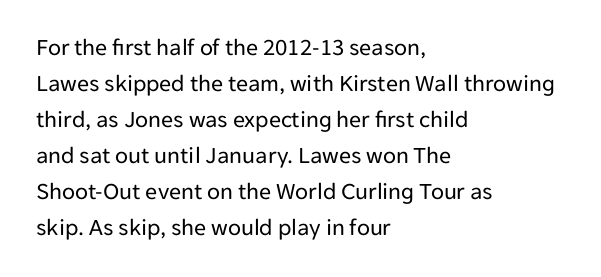
The image shows 24 px text type, upright; set left-aligned, normal line spacing (1.5x), normal letter spacing, not underlined.
